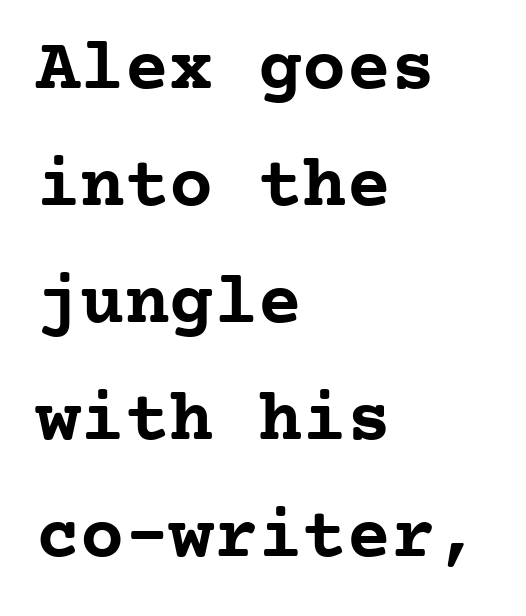
Q: Is the text bold? A: Yes.
Q: Is the text italic (slanted)? A: No, it is upright.
Q: Is the typeface a serif or a sans-serif typeface? A: Serif.
Q: Is the text underlined? A: No.
Q: How is the paragraph aligned? A: Left-aligned.
Q: Is the spacing between letters normal or unusually wide? A: Normal.
Q: Is the spacing between lines tight, normal or loose? A: Normal.
Q: Width (condensed, normal, or wide)? A: Normal.
Q: Stroke contrast? A: Low.
Q: x-height? A: Medium.
Q: Monospaced? A: Yes.
